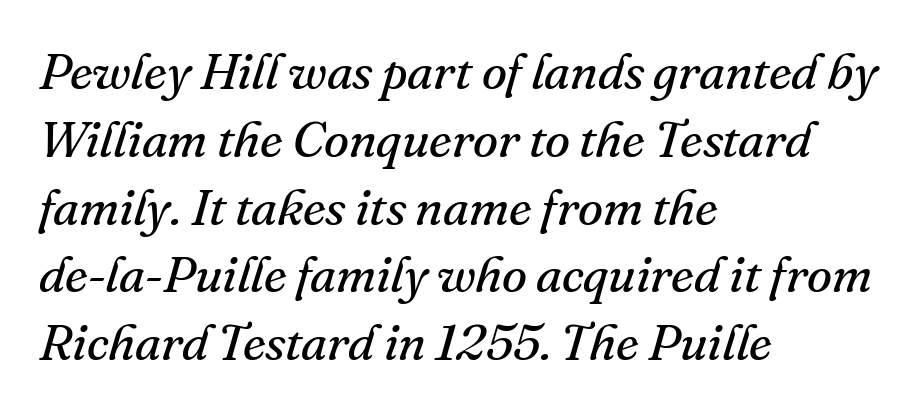
Q: Is the text bold? A: No.
Q: Is the text italic (slanted)? A: Yes, it leans right by about 16 degrees.
Q: Is the typeface a serif or a sans-serif typeface? A: Serif.
Q: Is the text underlined? A: No.
Q: How is the paragraph aligned? A: Left-aligned.
Q: Is the spacing between letters normal or unusually wide? A: Normal.
Q: Is the spacing between lines tight, normal or loose? A: Normal.
Q: Width (condensed, normal, or wide)? A: Normal.
Q: Stroke contrast? A: Medium.
Q: x-height? A: Small.
Q: Monospaced? A: No.
